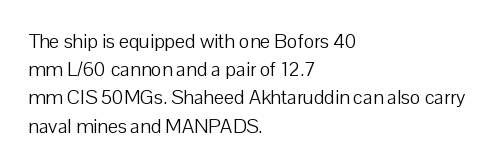
Q: Is the text bold? A: No.
Q: Is the text italic (slanted)? A: No, it is upright.
Q: Is the text underlined? A: No.
Q: How is the paragraph aligned? A: Left-aligned.
Q: Is the spacing between letters normal or unusually wide? A: Normal.
Q: Is the spacing between lines tight, normal or loose? A: Normal.
